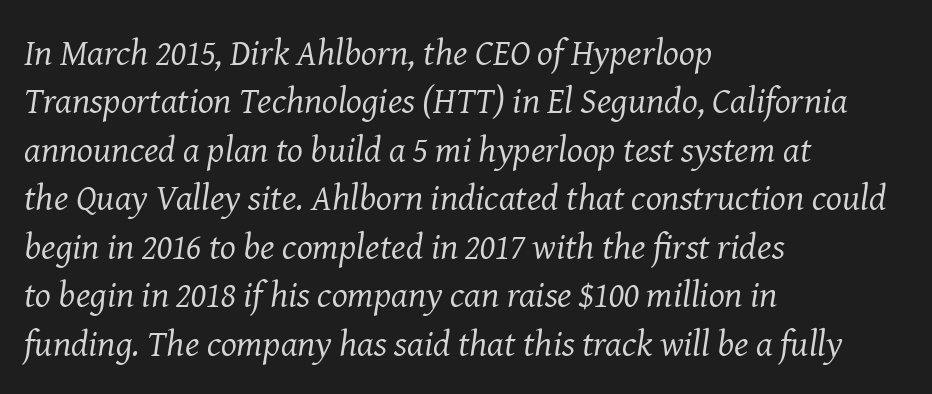
Descenders are the only things crossing below the line. Style check: oblique. This sample has the flowing, uneven cadence of proportional lettering. Classification — serif. Left-aligned paragraph, ragged on the right. Here the glyphs are tracked normally, forming tight word shapes.
